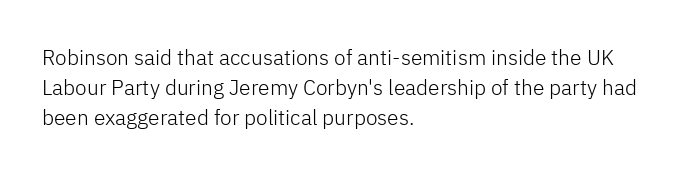
Q: Is the text bold? A: No.
Q: Is the text italic (slanted)? A: No, it is upright.
Q: Is the text underlined? A: No.
Q: How is the paragraph aligned? A: Left-aligned.
Q: Is the spacing between letters normal or unusually wide? A: Normal.
Q: Is the spacing between lines tight, normal or loose? A: Normal.
